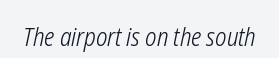
Q: Is the text bold? A: No.
Q: Is the text italic (slanted)? A: Yes, it leans right by about 12 degrees.
Q: Is the text underlined? A: No.
Q: Is the spacing between letters normal or unusually wide? A: Normal.
